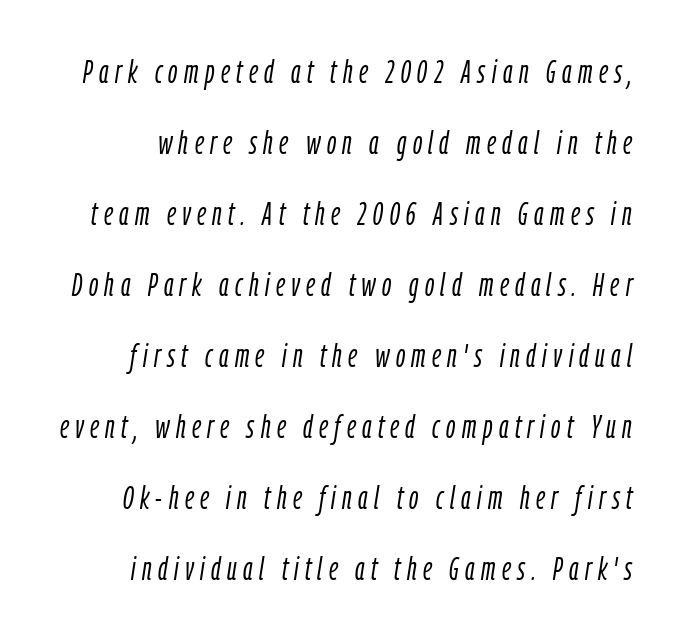
Bold? No — there's no thickening of the strokes. Students, note that the glyphs here are deliberately spaced far apart. Here the designer chose a conventional face with non-uniform glyph widths. A great deal of white space separates one row of letters from the next.
